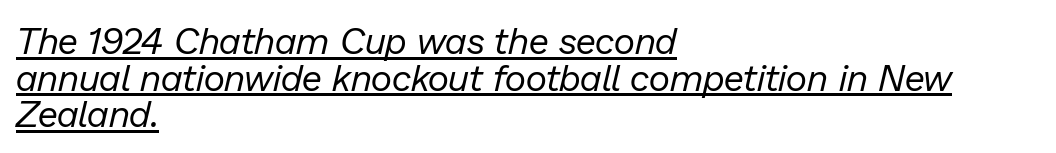
Think of a printed novel: that variable character pitch is what you see here. Summary of vertical rhythm: compact, with narrow interline spacing. Line beginnings align vertically; line endings do not. Yep, that's italic — everything's leaning.
